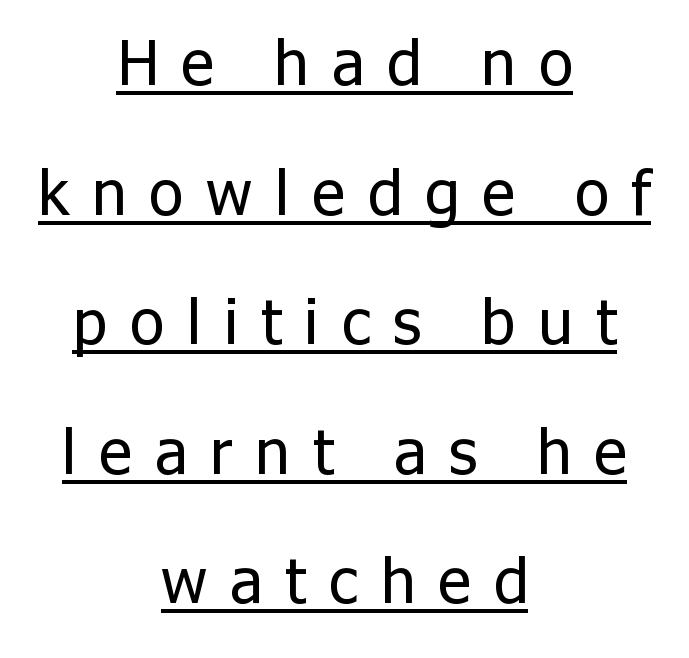
Q: Is the text bold? A: No.
Q: Is the text italic (slanted)? A: No, it is upright.
Q: Is the typeface a serif or a sans-serif typeface? A: Sans-serif.
Q: Is the text underlined? A: Yes.
Q: How is the paragraph aligned? A: Centered.
Q: Is the spacing between letters normal or unusually wide? A: Unusually wide.
Q: Is the spacing between lines tight, normal or loose? A: Loose.
Q: Width (condensed, normal, or wide)? A: Normal.
Q: Stroke contrast? A: Low.
Q: x-height? A: Medium.
Q: Monospaced? A: No.
